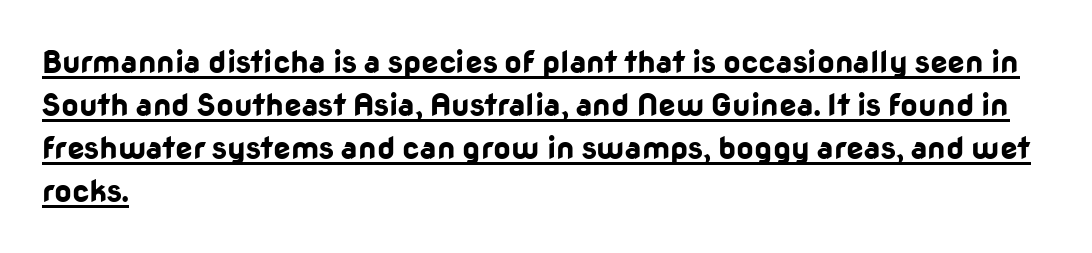
{"serif": "no", "italic": "no", "bold": "yes", "weight": "bold", "width": "normal", "stroke_contrast": "low", "x_height": "medium", "monospaced": "no", "underline": "yes", "align": "left", "line_spacing": "normal", "line_spacing_ratio": 1.39, "letter_spacing": "normal", "letter_spacing_em": 0.0, "glyph_px": 31}
